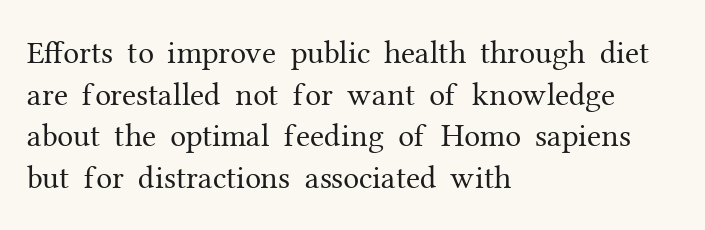
Q: Is the text bold? A: No.
Q: Is the text italic (slanted)? A: No, it is upright.
Q: Is the typeface a serif or a sans-serif typeface? A: Serif.
Q: Is the text underlined? A: No.
Q: How is the paragraph aligned? A: Left-aligned.
Q: Is the spacing between letters normal or unusually wide? A: Normal.
Q: Is the spacing between lines tight, normal or loose? A: Normal.
Q: Width (condensed, normal, or wide)? A: Normal.
Q: Stroke contrast? A: Medium.
Q: x-height? A: Medium.
Q: Monospaced? A: No.
